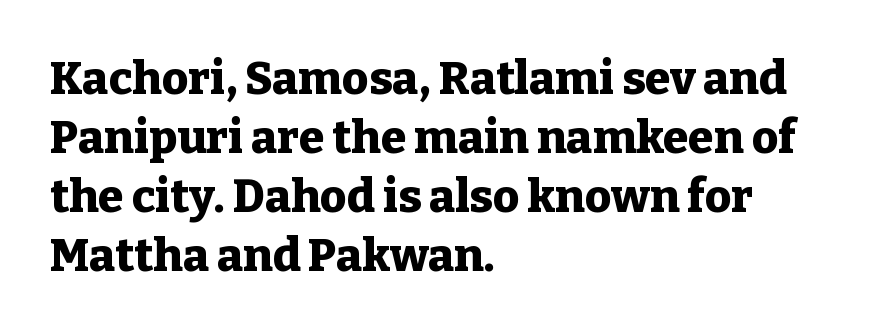
The image shows 46 px heavy serif type, upright; set left-aligned, normal line spacing (1.28x), normal letter spacing, not underlined; low stroke contrast and a medium x-height.
